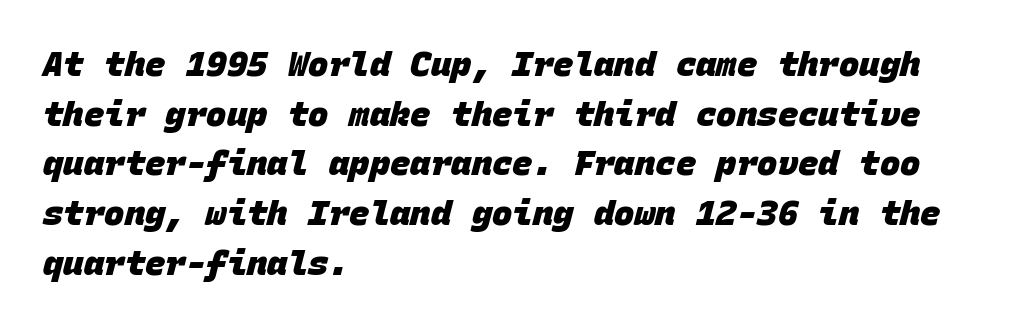
The typeface chosen for these lines omits serifs. As a designer I'd log this as weight 700, bold. Check the space under the baseline: it is left empty. In CSS terms this would be text-align: left. Students, note that the glyphs here touch the page at normal intervals. Regular leading.
